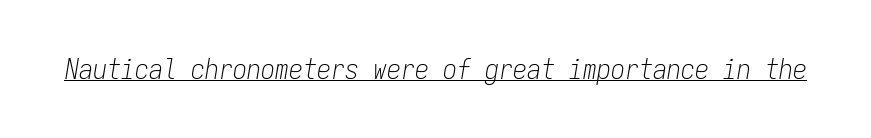
{"italic": "yes", "lean": "right", "slant_degrees": 9, "bold": "no", "weight": "light", "width": "condensed", "stroke_contrast": "low", "x_height": "medium", "monospaced": "yes", "underline": "yes", "letter_spacing": "normal", "letter_spacing_em": 0.0, "glyph_px": 28}
